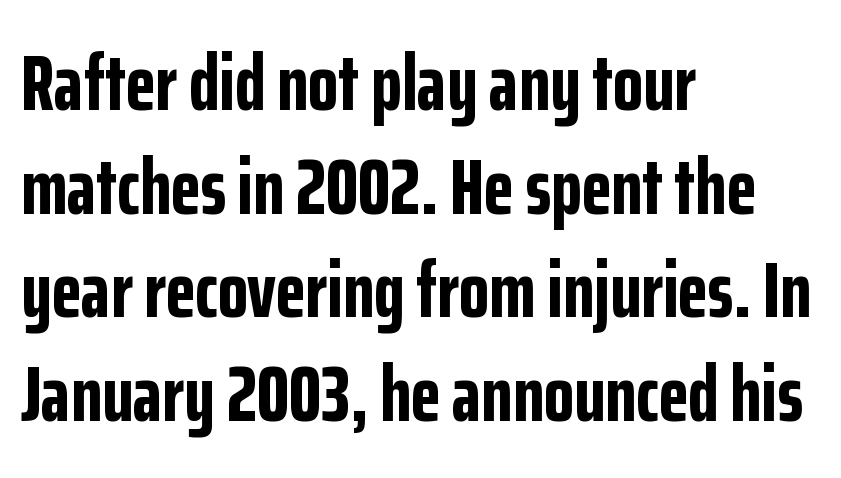
The image shows 78 px bold, condensed sans-serif type, upright; set left-aligned, normal line spacing (1.33x), normal letter spacing, not underlined; low stroke contrast and a medium x-height.
